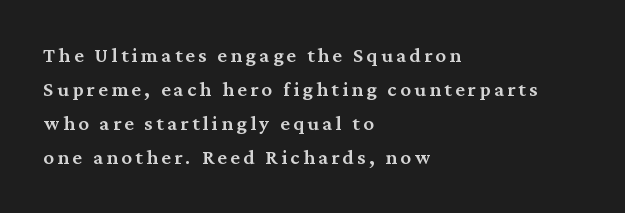
{"italic": "no", "bold": "semi", "underline": "no", "align": "left", "line_spacing": "normal", "line_spacing_ratio": 1.62, "glyph_px": 21}
